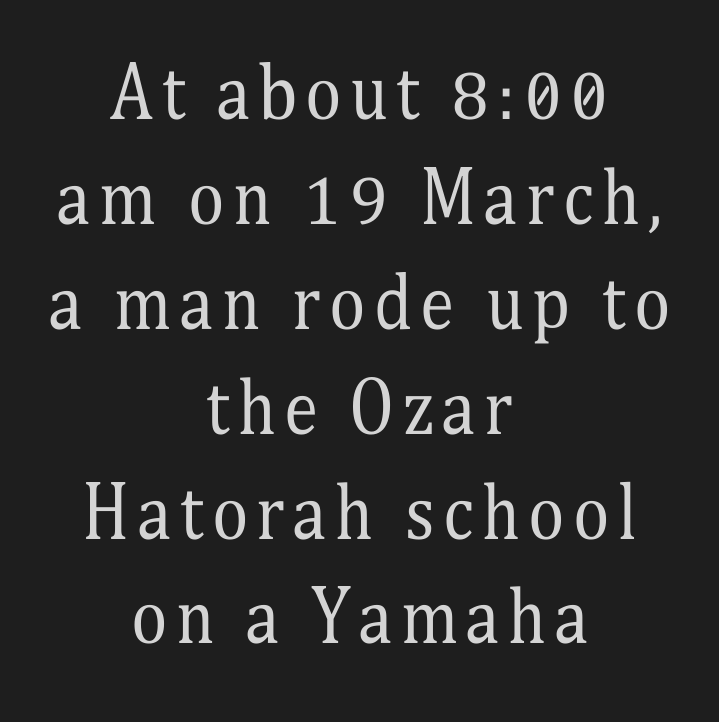
Q: Is the text bold? A: No.
Q: Is the text italic (slanted)? A: No, it is upright.
Q: Is the typeface a serif or a sans-serif typeface? A: Serif.
Q: Is the text underlined? A: No.
Q: How is the paragraph aligned? A: Centered.
Q: Is the spacing between lines tight, normal or loose? A: Normal.
Q: Width (condensed, normal, or wide)? A: Condensed.
Q: Stroke contrast? A: Medium.
Q: x-height? A: Medium.
Q: Monospaced? A: No.
